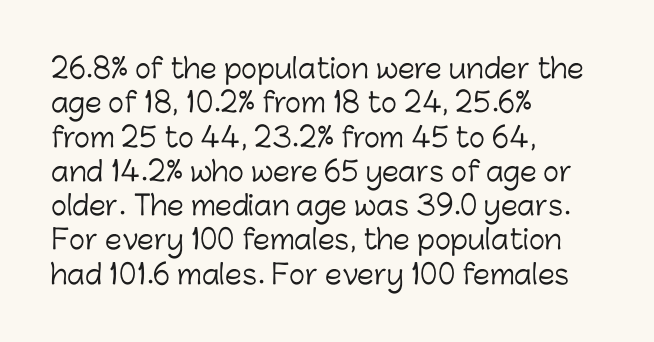
The image shows 27 px text type, upright; set left-aligned, normal line spacing (1.27x), normal letter spacing, not underlined.
